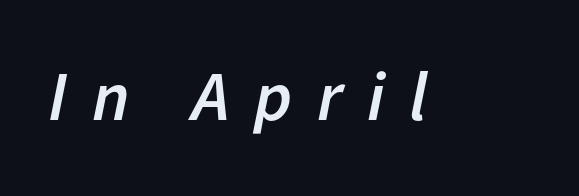
The passage shown is semibold, sitting just below true bold. Tall strokes in this sample are angled rather than plumb. Short note: letters widely spaced. Do the characters align in a grid? No, the font is proportional. Underlining? Definitely not there.
